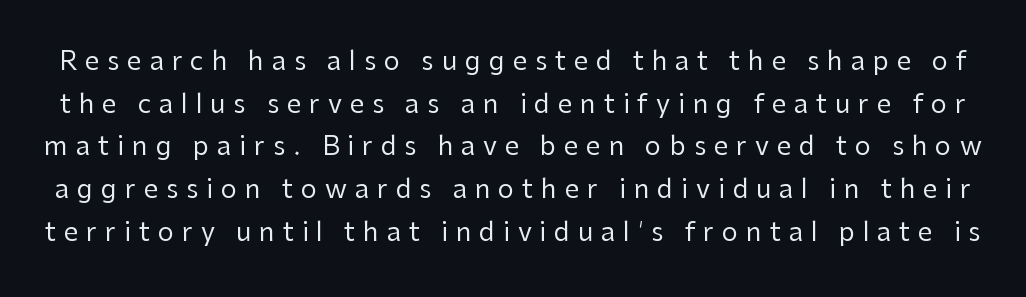
Q: Is the text bold? A: No.
Q: Is the text italic (slanted)? A: No, it is upright.
Q: Is the text underlined? A: No.
Q: Is the spacing between letters normal or unusually wide? A: Unusually wide.
Q: Is the spacing between lines tight, normal or loose? A: Normal.
